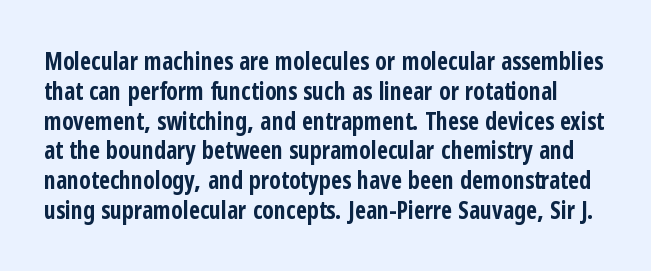
Q: Is the text bold? A: Yes.
Q: Is the text italic (slanted)? A: No, it is upright.
Q: Is the text underlined? A: No.
Q: Is the spacing between letters normal or unusually wide? A: Normal.
